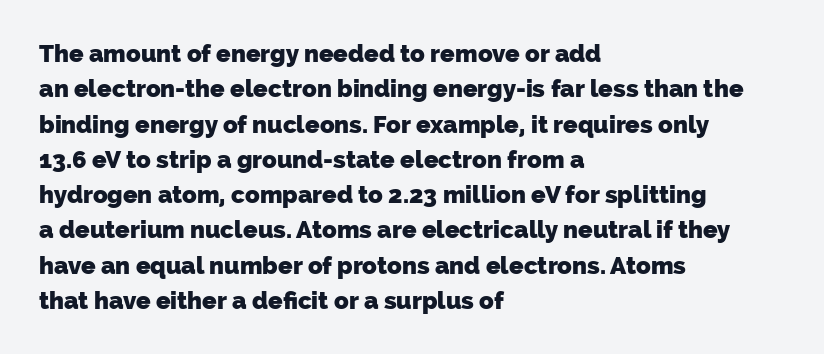
{"bold": "yes", "underline": "no", "align": "left", "line_spacing": "normal", "line_spacing_ratio": 1.47, "letter_spacing": "normal", "letter_spacing_em": 0.0, "glyph_px": 24}
